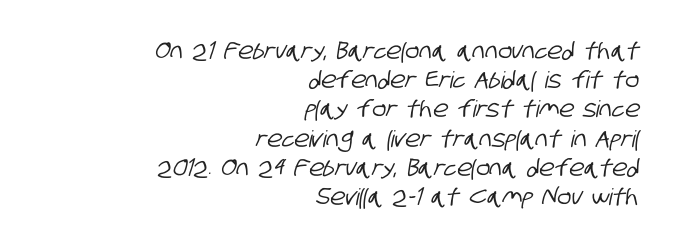
The image shows 23 px text type; set right-aligned, normal line spacing (1.27x), normal letter spacing, not underlined.
